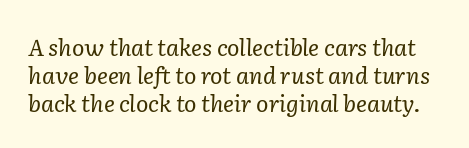
Q: Is the text bold? A: No.
Q: Is the text italic (slanted)? A: Yes, it leans right by about 2 degrees.
Q: Is the text underlined? A: No.
Q: Is the spacing between letters normal or unusually wide? A: Normal.
